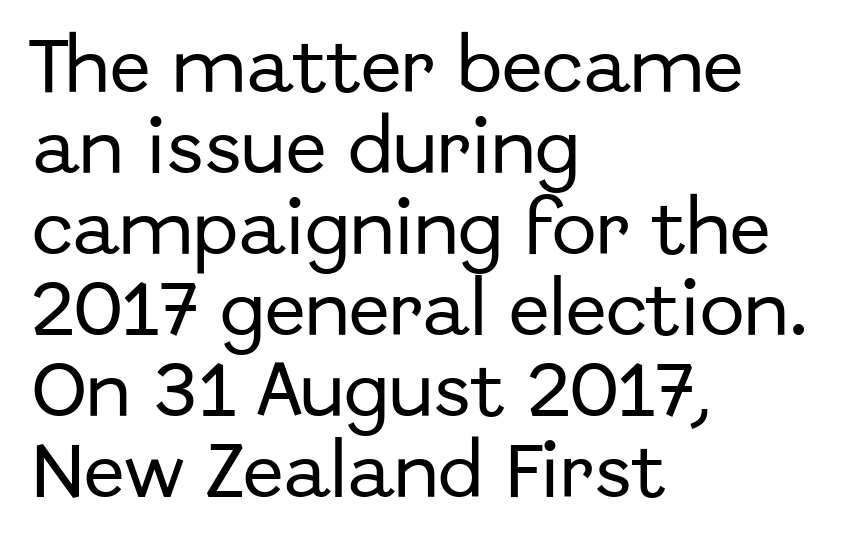
{"serif": "no", "italic": "no", "width": "normal", "stroke_contrast": "low", "x_height": "medium", "monospaced": "no", "underline": "no", "align": "left", "line_spacing": "normal", "line_spacing_ratio": 1.35, "letter_spacing": "normal", "letter_spacing_em": 0.0, "glyph_px": 60}
